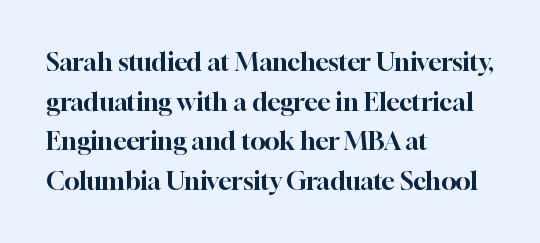
{"italic": "no", "underline": "no", "align": "left", "line_spacing": "normal", "line_spacing_ratio": 1.59, "letter_spacing": "normal", "letter_spacing_em": 0.0, "glyph_px": 25}
